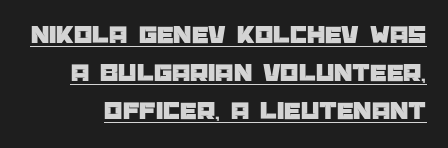
Q: Is the text italic (slanted)? A: No, it is upright.
Q: Is the text underlined? A: Yes.
Q: Is the spacing between letters normal or unusually wide? A: Normal.
Q: Is the spacing between lines tight, normal or loose? A: Normal.
